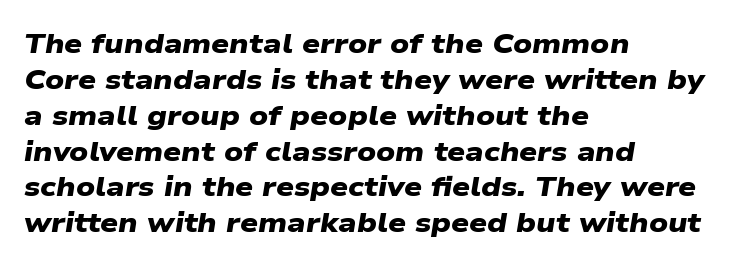
The paragraph shown leans on its left margin. Bare-footed words on every line. The typeface chosen for these lines omits serifs. The line-height multiplier appears to be the usual default.
